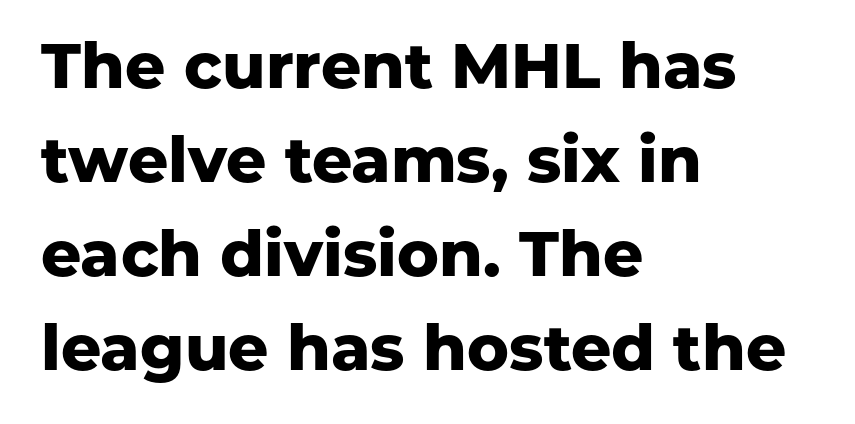
Q: Is the text bold? A: Yes.
Q: Is the text italic (slanted)? A: No, it is upright.
Q: Is the typeface a serif or a sans-serif typeface? A: Sans-serif.
Q: Is the text underlined? A: No.
Q: How is the paragraph aligned? A: Left-aligned.
Q: Is the spacing between letters normal or unusually wide? A: Normal.
Q: Is the spacing between lines tight, normal or loose? A: Normal.
Q: Width (condensed, normal, or wide)? A: Normal.
Q: Stroke contrast? A: Low.
Q: x-height? A: Medium.
Q: Monospaced? A: No.
